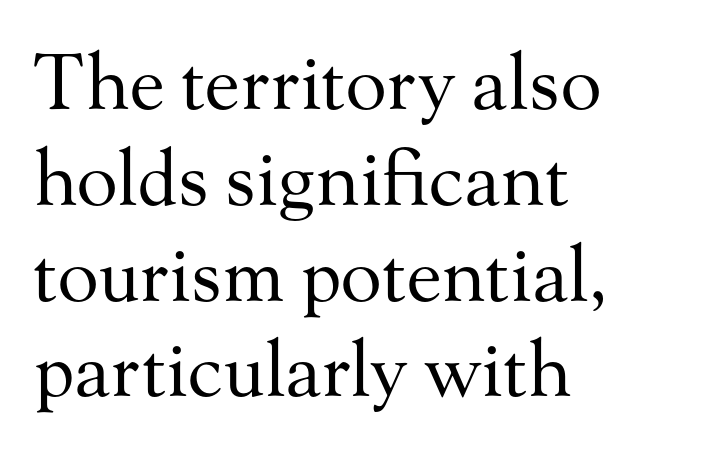
{"serif": "yes", "italic": "no", "bold": "no", "weight": "regular", "width": "normal", "stroke_contrast": "medium", "x_height": "small", "monospaced": "no", "underline": "no", "align": "left", "line_spacing": "normal", "line_spacing_ratio": 1.26, "letter_spacing": "normal", "letter_spacing_em": 0.0, "glyph_px": 76}
